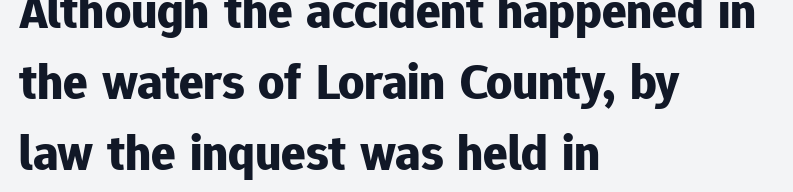
The image shows 51 px bold sans-serif type, upright; set left-aligned, normal line spacing (1.39x), normal letter spacing, not underlined; low stroke contrast and a medium x-height.
